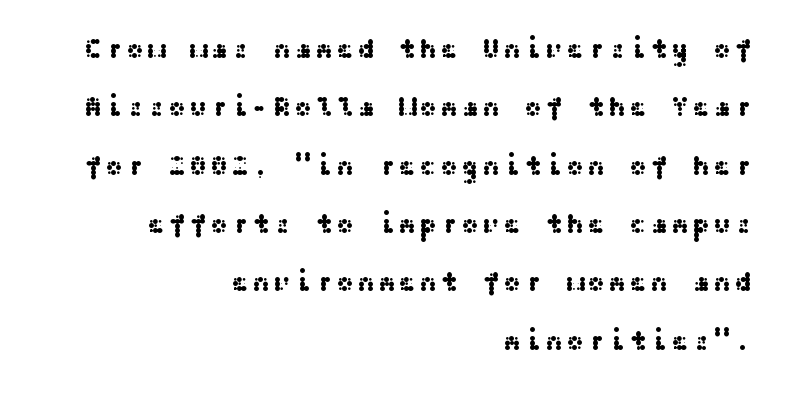
{"italic": "no", "underline": "no", "align": "right", "line_spacing": "loose", "line_spacing_ratio": 2.16, "glyph_px": 27}
